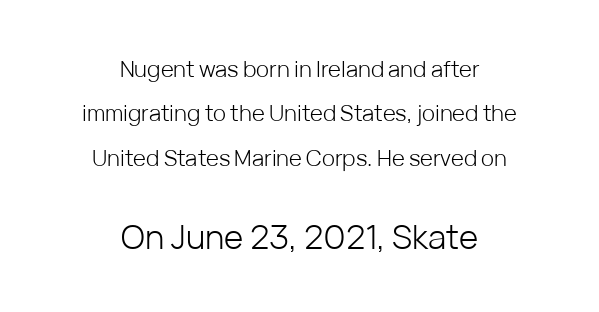
Q: Is the text bold? A: No.
Q: Is the text italic (slanted)? A: No, it is upright.
Q: Is the typeface a serif or a sans-serif typeface? A: Sans-serif.
Q: Is the text underlined? A: No.
Q: How is the paragraph aligned? A: Centered.
Q: Is the spacing between letters normal or unusually wide? A: Normal.
Q: Is the spacing between lines tight, normal or loose? A: Loose.
Q: Which block of text is set in a larger size, the first (top) or the second (bottom)? A: The second (bottom) one.
Q: Width (condensed, normal, or wide)? A: Normal.
Q: Stroke contrast? A: Low.
Q: x-height? A: Medium.
Q: Monospaced? A: No.
